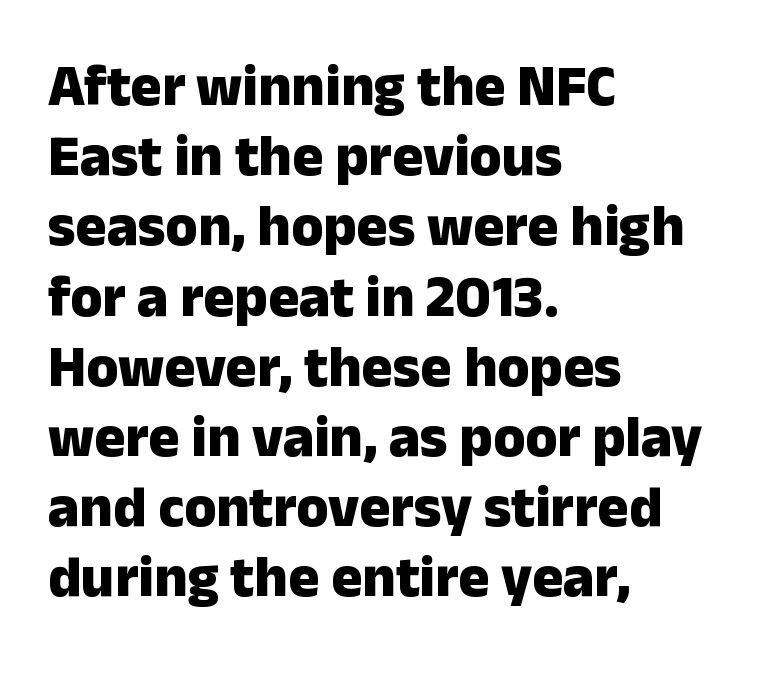
Q: Is the text bold? A: Yes.
Q: Is the text italic (slanted)? A: No, it is upright.
Q: Is the typeface a serif or a sans-serif typeface? A: Sans-serif.
Q: Is the text underlined? A: No.
Q: How is the paragraph aligned? A: Left-aligned.
Q: Is the spacing between letters normal or unusually wide? A: Normal.
Q: Width (condensed, normal, or wide)? A: Normal.
Q: Stroke contrast? A: Low.
Q: x-height? A: Medium.
Q: Monospaced? A: No.
